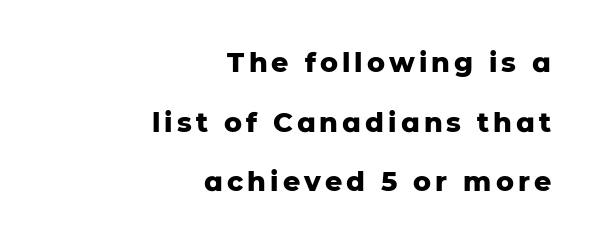
The image shows 27 px bold type, upright; set right-aligned, loose line spacing (2.21x), not underlined.
